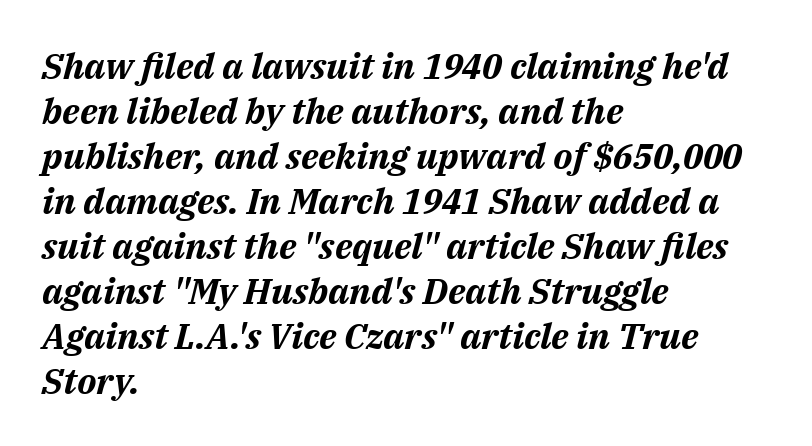
{"italic": "yes", "lean": "right", "slant_degrees": 14, "bold": "yes", "weight": "bold", "width": "normal", "stroke_contrast": "medium", "x_height": "medium", "monospaced": "no", "underline": "no", "align": "left", "line_spacing": "normal", "line_spacing_ratio": 1.25, "letter_spacing": "normal", "letter_spacing_em": 0.0, "glyph_px": 36}
